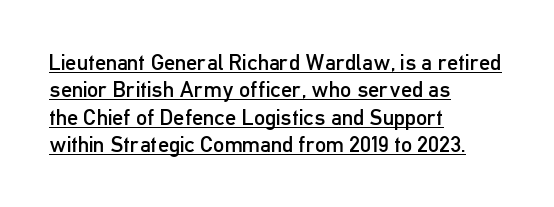
Stems here are at most as thick as an everyday book face. Posture: straight, roman, zero tilt. Observe the ordinary spacing: letters are neighbours, not strangers. In designer terms, the underline attribute is active on this setting. Left-aligned paragraph, ragged on the right.
